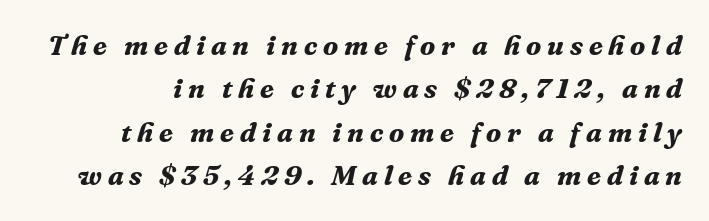
Q: Is the text bold? A: Yes.
Q: Is the text italic (slanted)? A: Yes, it leans right by about 16 degrees.
Q: Is the typeface a serif or a sans-serif typeface? A: Serif.
Q: Is the text underlined? A: No.
Q: Is the spacing between letters normal or unusually wide? A: Unusually wide.
Q: Is the spacing between lines tight, normal or loose? A: Normal.
Q: Width (condensed, normal, or wide)? A: Normal.
Q: Stroke contrast? A: Medium.
Q: x-height? A: Medium.
Q: Monospaced? A: No.
